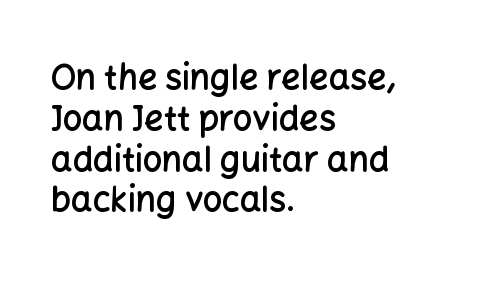
Q: Is the text bold? A: Semi-bold.
Q: Is the text italic (slanted)? A: No, it is upright.
Q: Is the typeface a serif or a sans-serif typeface? A: Sans-serif.
Q: Is the text underlined? A: No.
Q: How is the paragraph aligned? A: Left-aligned.
Q: Is the spacing between letters normal or unusually wide? A: Normal.
Q: Width (condensed, normal, or wide)? A: Normal.
Q: Stroke contrast? A: Low.
Q: x-height? A: Medium.
Q: Monospaced? A: No.
